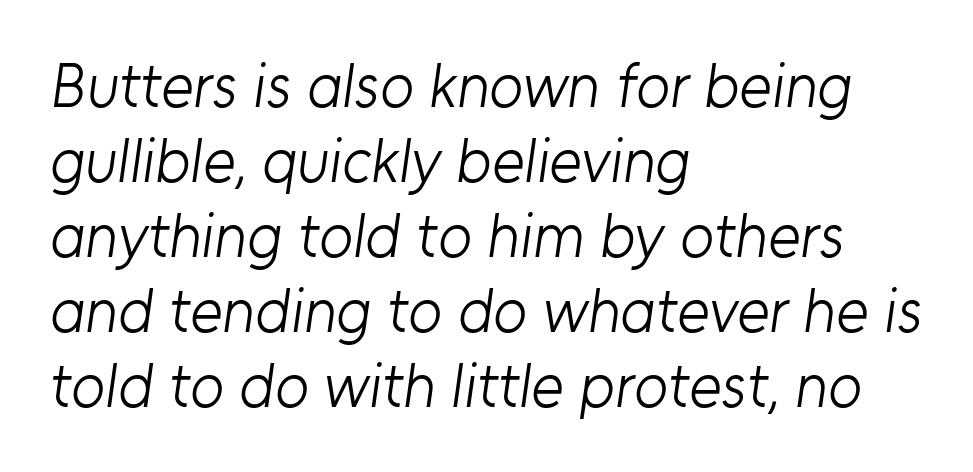
Descender tails drop into unmarked territory. Is the letter spacing exaggerated? No — it looks like the ordinary default. Check where the strokes stop: nothing finishes them off — pure sans. These lines are set flush left with a ragged right edge.
